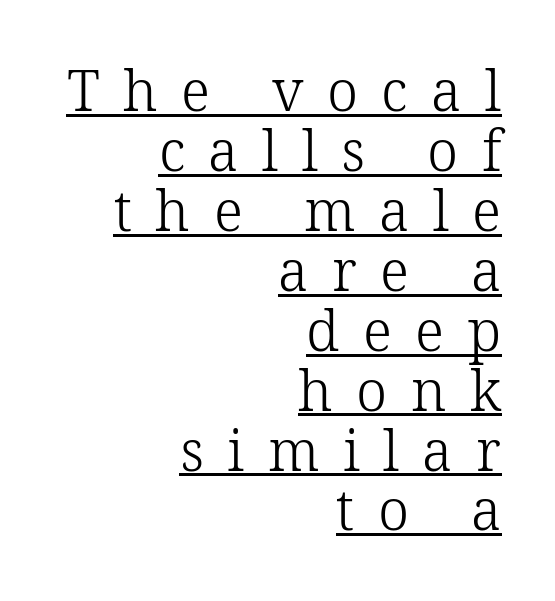
The image shows 56 px light serif type, upright; set right-aligned, tight line spacing (1.07x), unusually wide letter spacing (+0.42 em), underlined; low stroke contrast and a medium x-height.
